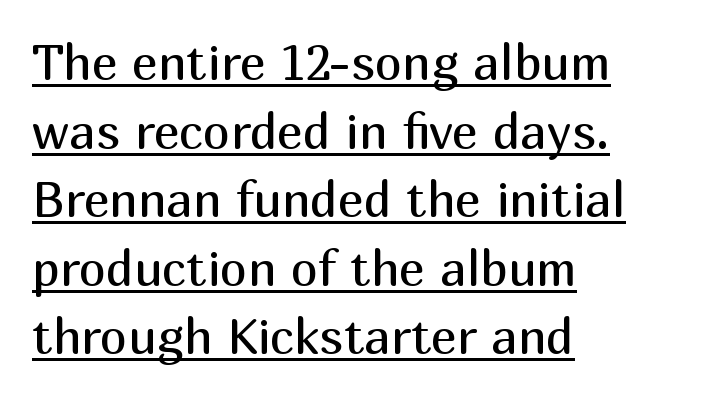
Q: Is the text bold? A: No.
Q: Is the text italic (slanted)? A: No, it is upright.
Q: Is the typeface a serif or a sans-serif typeface? A: Sans-serif.
Q: Is the text underlined? A: Yes.
Q: How is the paragraph aligned? A: Left-aligned.
Q: Is the spacing between letters normal or unusually wide? A: Normal.
Q: Is the spacing between lines tight, normal or loose? A: Normal.
Q: Width (condensed, normal, or wide)? A: Normal.
Q: Stroke contrast? A: Medium.
Q: x-height? A: Medium.
Q: Monospaced? A: No.
